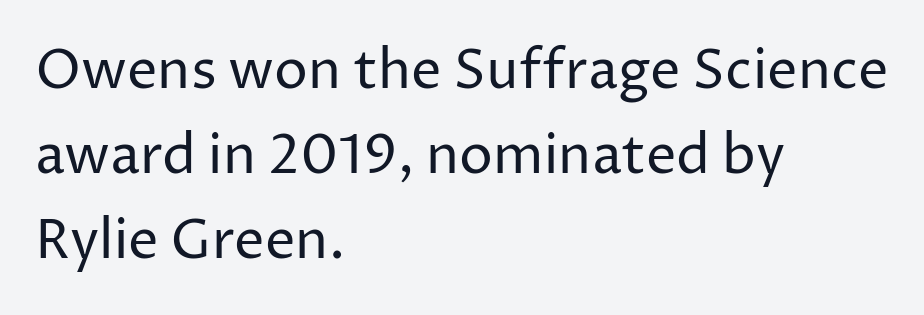
The characters are drawn with everyday or finer stroke widths. The glyphs in this specimen are sans serif. This sample uses an upright cut, with every glyph sitting square on the baseline. Character widths vary here, with narrow letters taking less room than wide ones.
